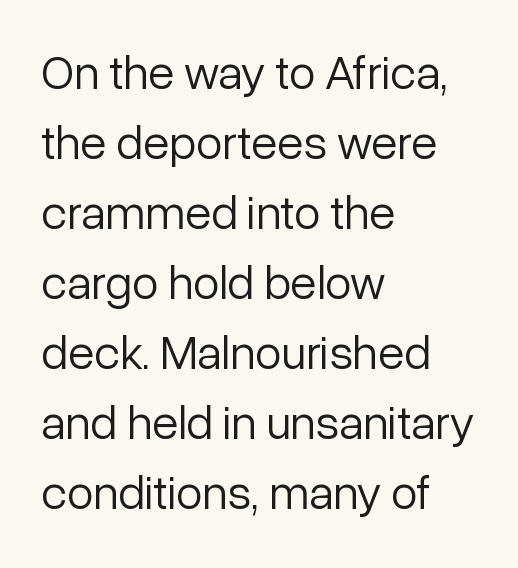
{"serif": "no", "italic": "no", "bold": "no", "weight": "light", "width": "normal", "stroke_contrast": "low", "x_height": "medium", "monospaced": "no", "underline": "no", "align": "left", "line_spacing": "normal", "line_spacing_ratio": 1.46, "letter_spacing": "normal", "letter_spacing_em": 0.0, "glyph_px": 48}
